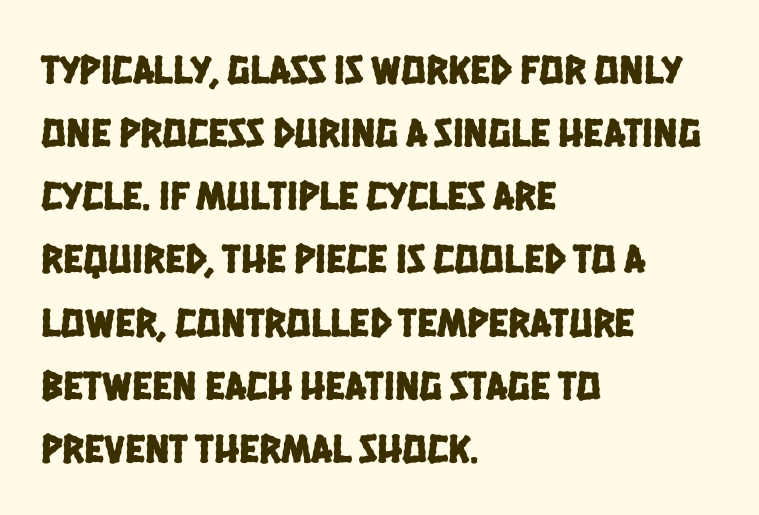
Is the block centered? No — it sits flush against the left margin. The passage shown is not underscored anywhere. Students, observe: this is what conventionally led text looks like. In terms of letterspacing, this is plain default setting. The letters advance in unequal steps, a hallmark of proportional type.
